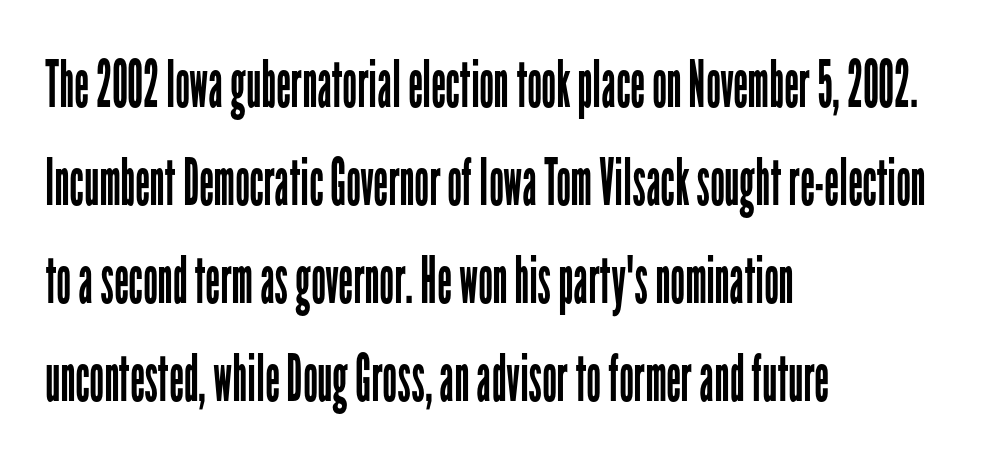
Do the letters lean? They stand straight. The passage is arranged the way most books set body copy — flush left. The passage shown is typed in a proportional face where columns would drift. Reading down the column, the eye jumps a familiar distance to each next line.
